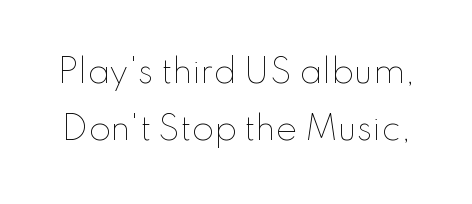
Glance below the letters and you will spot only blank space. No letter is thick-stroked: the sample isn't bold. A typesetter would call this zero additional tracking. Is there any slant? The stems are plumb. Note the varied advance widths — an 'i' is clearly narrower than an 'm'.
